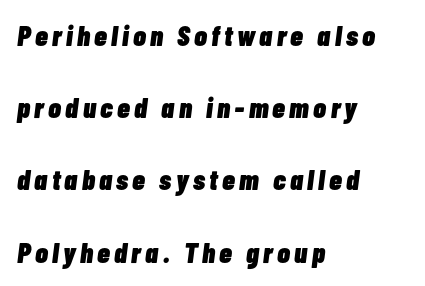
Q: Is the text bold? A: Yes.
Q: Is the text italic (slanted)? A: Yes, it leans right by about 7 degrees.
Q: Is the text underlined? A: No.
Q: How is the paragraph aligned? A: Left-aligned.
Q: Is the spacing between lines tight, normal or loose? A: Loose.
Q: Width (condensed, normal, or wide)? A: Condensed.
Q: Stroke contrast? A: Low.
Q: x-height? A: Medium.
Q: Monospaced? A: No.
